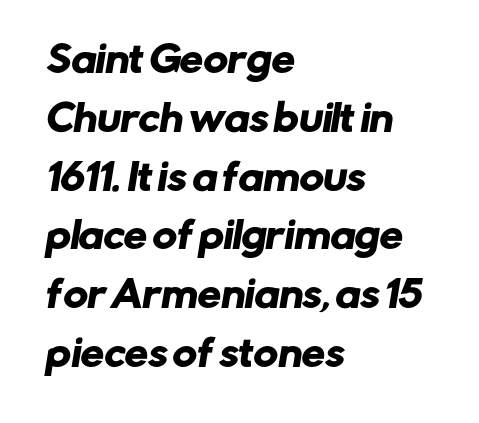
The image shows 37 px sans-serif type; set left-aligned, normal line spacing (1.59x), normal letter spacing, not underlined; low stroke contrast and a medium x-height.
